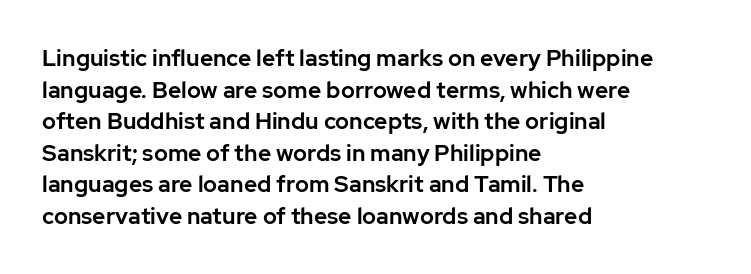
The image shows 23 px text type, upright; set left-aligned, normal line spacing (1.37x), normal letter spacing, not underlined.
